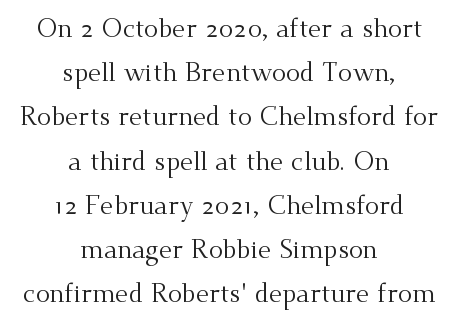
Q: Is the text bold? A: No.
Q: Is the text italic (slanted)? A: No, it is upright.
Q: Is the text underlined? A: No.
Q: How is the paragraph aligned? A: Centered.
Q: Is the spacing between letters normal or unusually wide? A: Normal.
Q: Is the spacing between lines tight, normal or loose? A: Normal.
